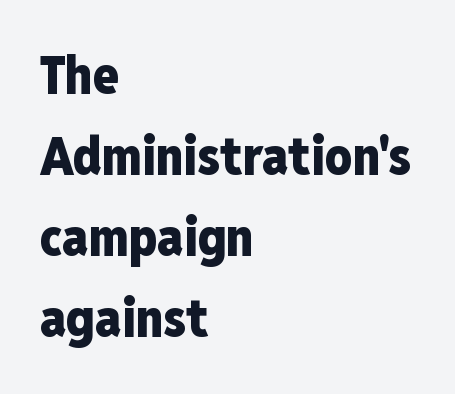
The image shows 53 px heavy, condensed sans-serif type, upright; set left-aligned, normal line spacing (1.53x), normal letter spacing, not underlined; low stroke contrast and a medium x-height.
